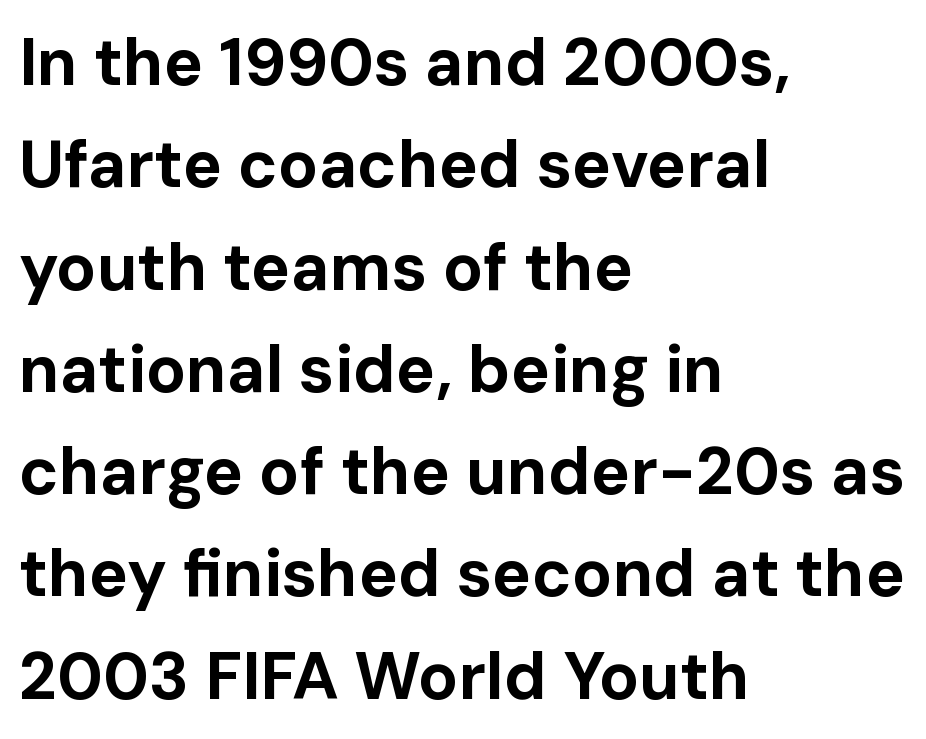
Observe the ordinary spacing: letters are neighbours, not strangers. In terms of leading, this rendering sits right in the middle. No word sits above an underline. Strong, thick strokes mark this as bold type. These lines stack with their left ends in a neat column.
